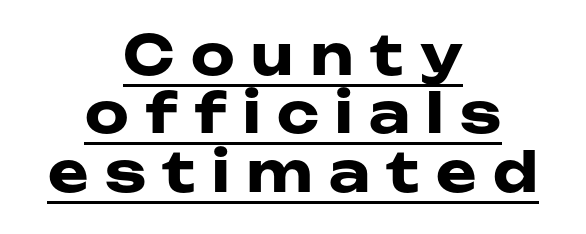
The image shows 55 px heavy, wide sans-serif type, upright; set centered, tight line spacing (1.06x), unusually wide letter spacing (+0.3 em), underlined; low stroke contrast and a medium x-height.
